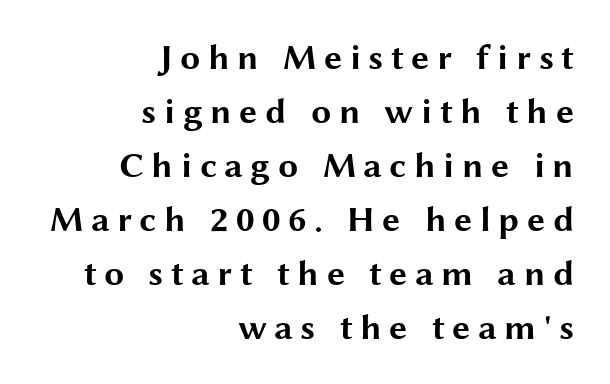
Q: Is the text bold? A: Yes.
Q: Is the text italic (slanted)? A: No, it is upright.
Q: Is the typeface a serif or a sans-serif typeface? A: Sans-serif.
Q: Is the text underlined? A: No.
Q: How is the paragraph aligned? A: Right-aligned.
Q: Is the spacing between letters normal or unusually wide? A: Unusually wide.
Q: Is the spacing between lines tight, normal or loose? A: Normal.
Q: Width (condensed, normal, or wide)? A: Wide.
Q: Stroke contrast? A: Medium.
Q: x-height? A: Medium.
Q: Monospaced? A: No.
